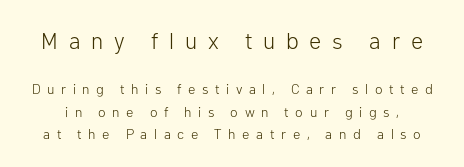
{"italic": "no", "bold": "no", "underline": "no", "line_spacing": "normal", "line_spacing_ratio": 1.6, "letter_spacing": "wide", "letter_spacing_em": 0.47, "larger_block": "first", "size_ratio": 1.64, "glyph_px": 23}
